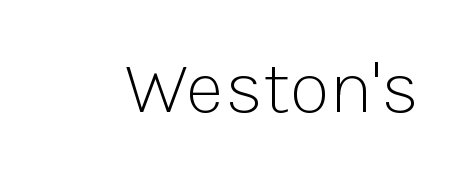
The image shows 75 px light sans-serif type, upright; set normal letter spacing, not underlined; low stroke contrast and a medium x-height.
